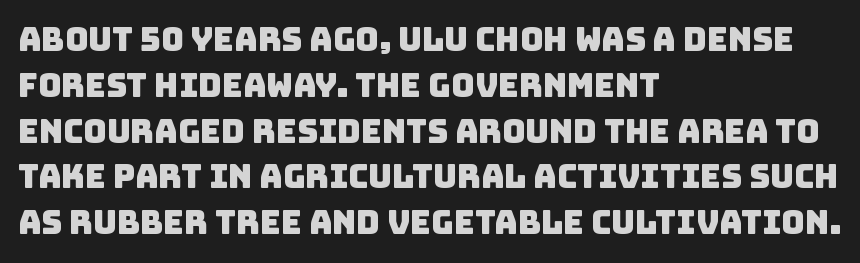
{"serif": "no", "width": "normal", "stroke_contrast": "low", "x_height": "large", "monospaced": "no", "underline": "no", "align": "left", "line_spacing": "normal", "line_spacing_ratio": 1.43, "letter_spacing": "normal", "letter_spacing_em": 0.0, "glyph_px": 32}
